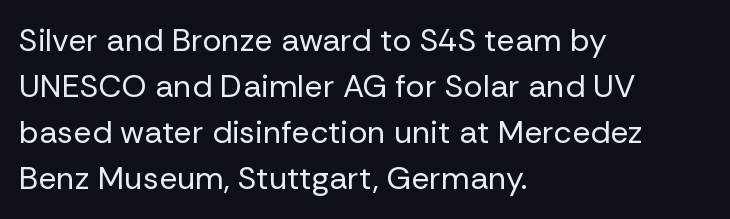
The font family rendered here belongs to the sans-serif group. Note the varied advance widths — an 'i' is clearly narrower than an 'm'. Bare-footed words on every line. The horizontal fit of the characters is conventional and even.
